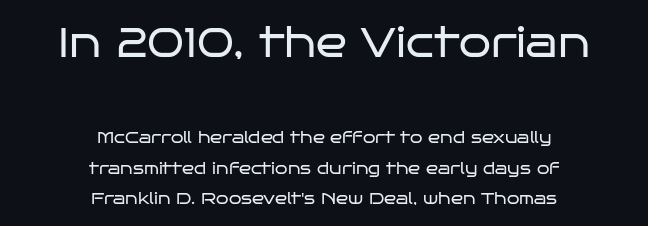
{"serif": "no", "italic": "no", "bold": "no", "weight": "regular", "width": "wide", "stroke_contrast": "low", "x_height": "large", "monospaced": "no", "underline": "no", "align": "center", "line_spacing_ratio": 1.89, "letter_spacing": "normal", "letter_spacing_em": 0.0, "larger_block": "first", "size_ratio": 2.56, "glyph_px": 41}
